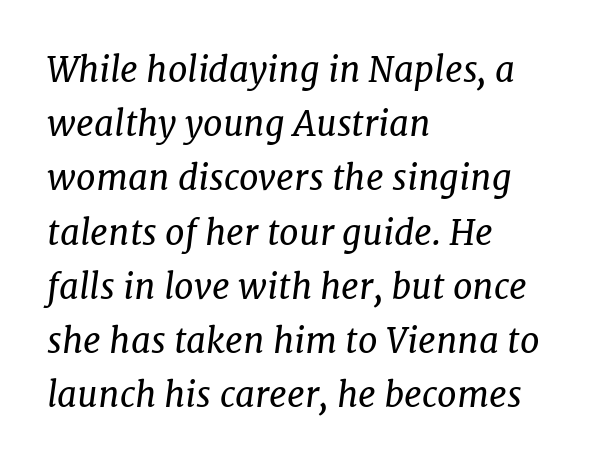
The image shows 35 px regular-weight serif type, italic (leaning right); set left-aligned, normal line spacing (1.55x), normal letter spacing, not underlined; low stroke contrast and a medium x-height.
